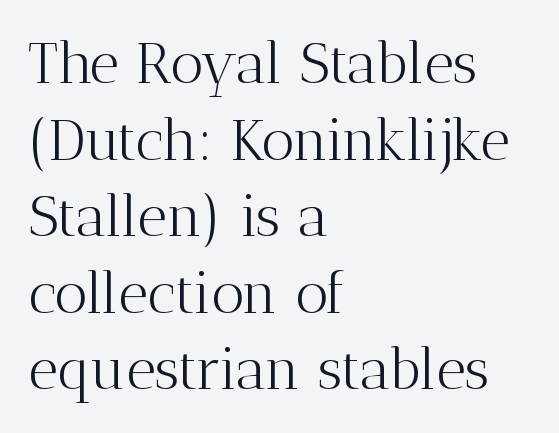
The image shows 58 px light serif type, upright; set left-aligned, normal line spacing (1.32x), normal letter spacing, not underlined; medium stroke contrast and a medium x-height.
